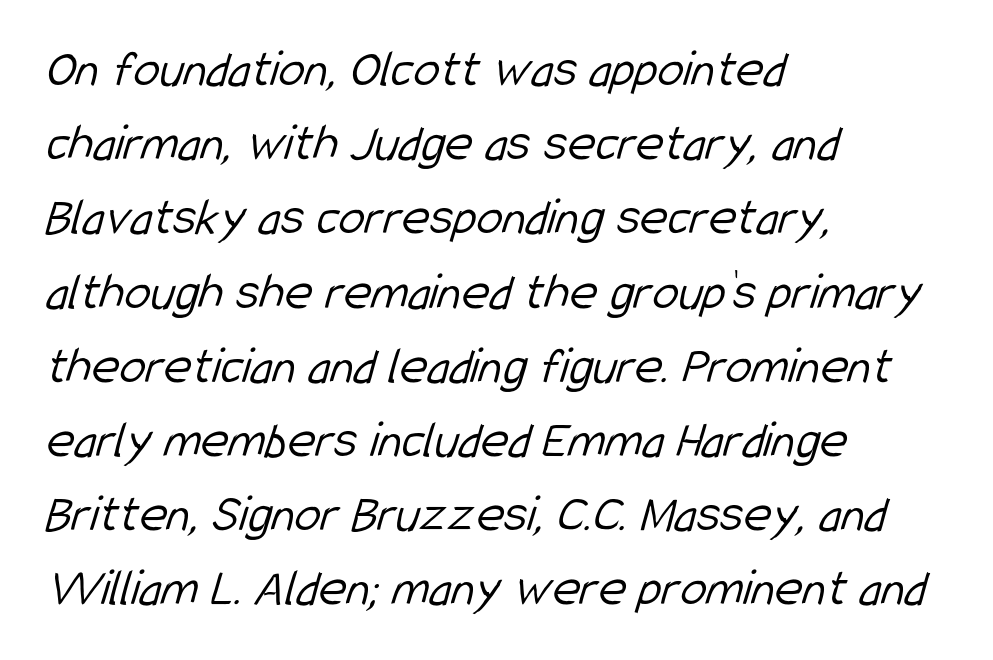
Q: Is the text bold? A: No.
Q: Is the typeface a serif or a sans-serif typeface? A: Sans-serif.
Q: Is the text underlined? A: No.
Q: How is the paragraph aligned? A: Left-aligned.
Q: Is the spacing between letters normal or unusually wide? A: Normal.
Q: Is the spacing between lines tight, normal or loose? A: Normal.
Q: Width (condensed, normal, or wide)? A: Condensed.
Q: Stroke contrast? A: Low.
Q: x-height? A: Medium.
Q: Monospaced? A: No.
